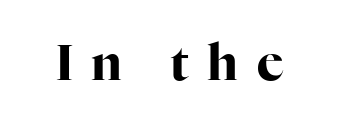
No italicization has been applied; the sample stays upright. The designer went with a serif here, giving each stem small feet. Is the letter spacing exaggerated? Yes — the characters are pushed far apart. The rendering uses natural spacing where letterforms have individual widths. Strokes here are thick enough to call this a true bold.
